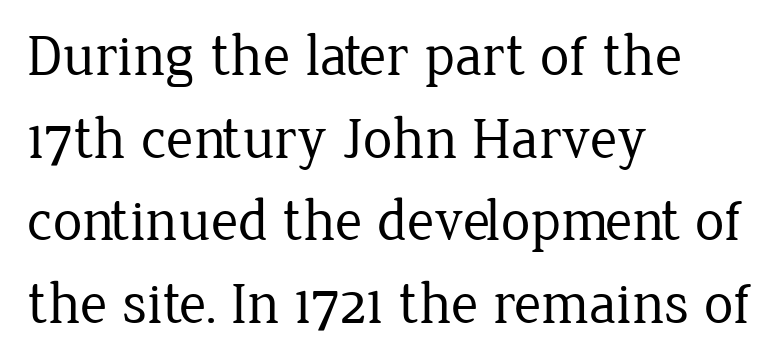
Q: Is the text bold? A: No.
Q: Is the text italic (slanted)? A: No, it is upright.
Q: Is the typeface a serif or a sans-serif typeface? A: Serif.
Q: Is the text underlined? A: No.
Q: How is the paragraph aligned? A: Left-aligned.
Q: Is the spacing between letters normal or unusually wide? A: Normal.
Q: Is the spacing between lines tight, normal or loose? A: Normal.
Q: Width (condensed, normal, or wide)? A: Normal.
Q: Stroke contrast? A: Low.
Q: x-height? A: Medium.
Q: Monospaced? A: No.
